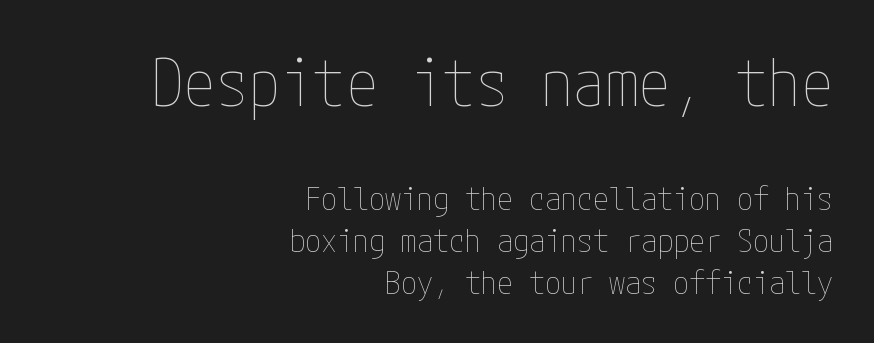
The image shows 65 px thin, condensed type, upright; set right-aligned, normal line spacing (1.31x), normal letter spacing, not underlined; the first (top) block is 2.03x larger; low stroke contrast and a medium x-height.
